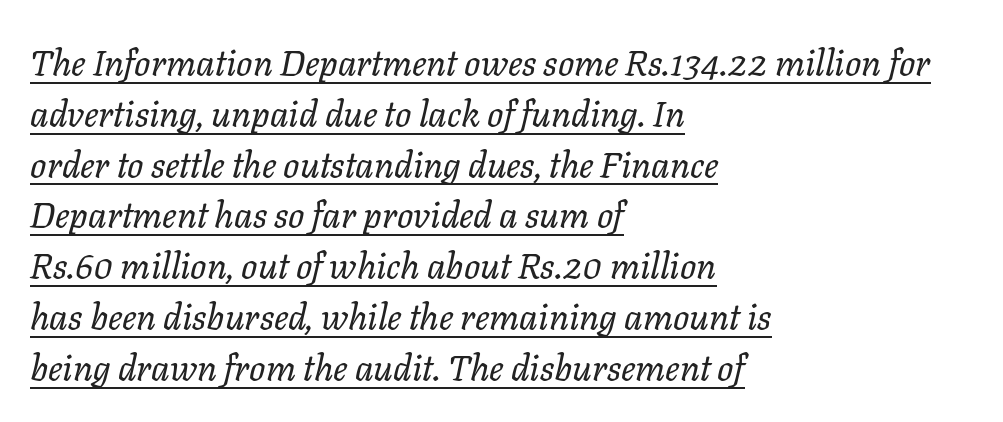
{"italic": "yes", "lean": "right", "slant_degrees": 11, "bold": "no", "weight": "regular", "width": "normal", "stroke_contrast": "low", "x_height": "medium", "monospaced": "no", "underline": "yes", "align": "left", "line_spacing": "normal", "line_spacing_ratio": 1.41, "letter_spacing": "normal", "letter_spacing_em": 0.0, "glyph_px": 36}
